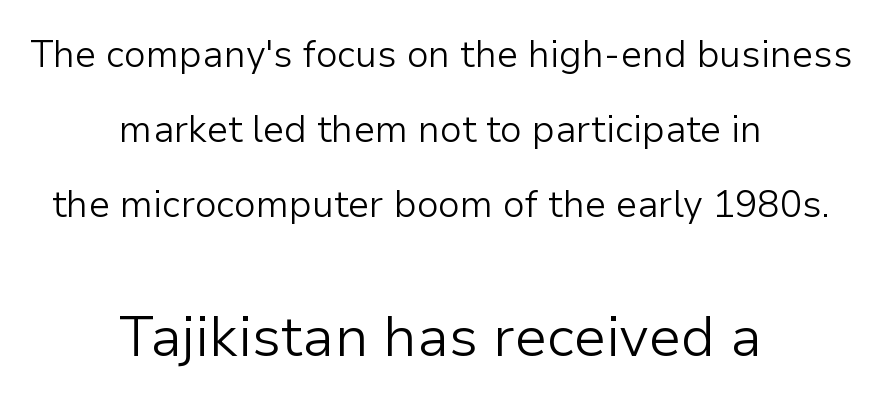
{"serif": "no", "italic": "no", "bold": "no", "weight": "light", "width": "normal", "stroke_contrast": "low", "x_height": "medium", "monospaced": "no", "underline": "no", "align": "center", "line_spacing": "loose", "line_spacing_ratio": 2.03, "letter_spacing": "normal", "letter_spacing_em": 0.0, "larger_block": "second", "size_ratio": 1.51, "glyph_px": 56}
